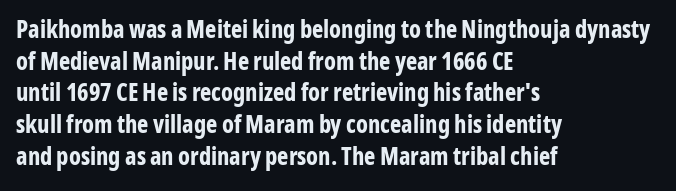
{"italic": "no", "bold": "yes", "underline": "no", "align": "left", "line_spacing": "normal", "line_spacing_ratio": 1.32, "letter_spacing": "normal", "letter_spacing_em": 0.0, "glyph_px": 24}
